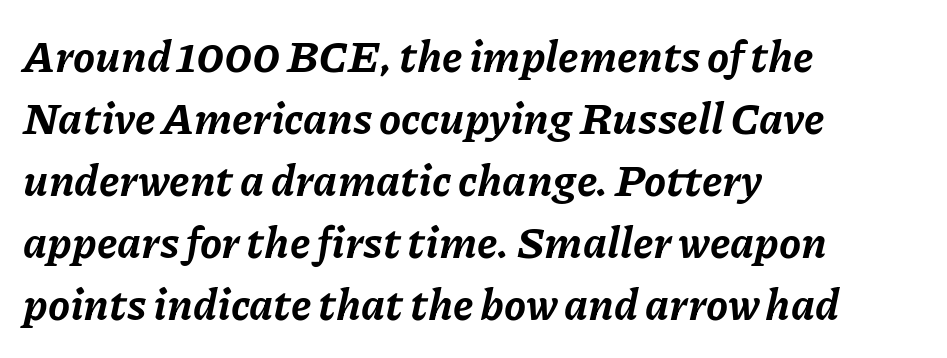
{"italic": "yes", "lean": "right", "slant_degrees": 11, "bold": "yes", "weight": "bold", "width": "normal", "stroke_contrast": "low", "x_height": "medium", "monospaced": "no", "underline": "no", "align": "left", "line_spacing": "normal", "line_spacing_ratio": 1.41, "letter_spacing": "normal", "letter_spacing_em": 0.0, "glyph_px": 44}
